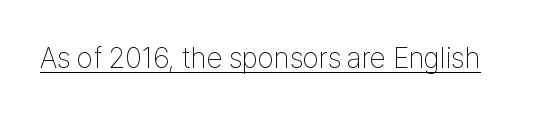
Q: Is the text bold? A: No.
Q: Is the text italic (slanted)? A: No, it is upright.
Q: Is the typeface a serif or a sans-serif typeface? A: Sans-serif.
Q: Is the text underlined? A: Yes.
Q: Is the spacing between letters normal or unusually wide? A: Normal.
Q: Width (condensed, normal, or wide)? A: Condensed.
Q: Stroke contrast? A: Low.
Q: x-height? A: Medium.
Q: Monospaced? A: No.
